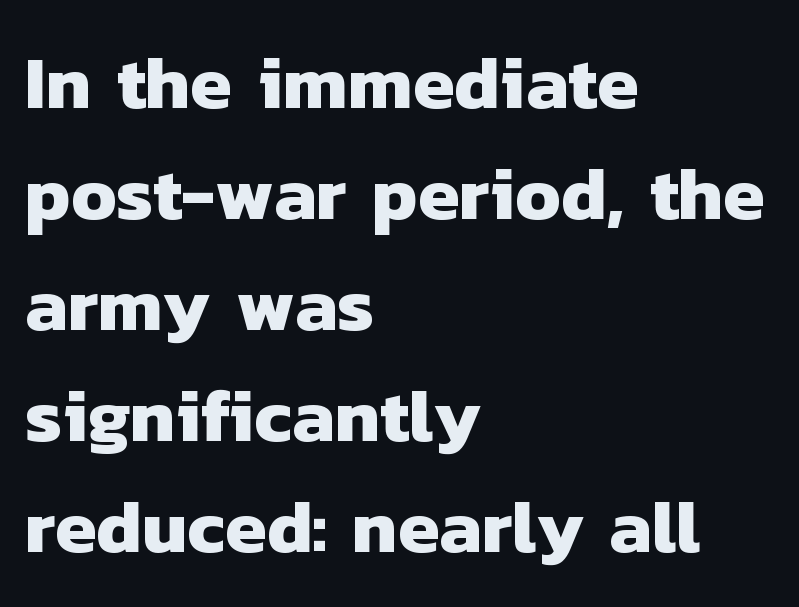
{"serif": "no", "bold": "yes", "weight": "heavy", "width": "normal", "stroke_contrast": "low", "x_height": "medium", "monospaced": "no", "underline": "no", "align": "left", "line_spacing": "normal", "line_spacing_ratio": 1.48, "letter_spacing": "normal", "letter_spacing_em": 0.0, "glyph_px": 75}
